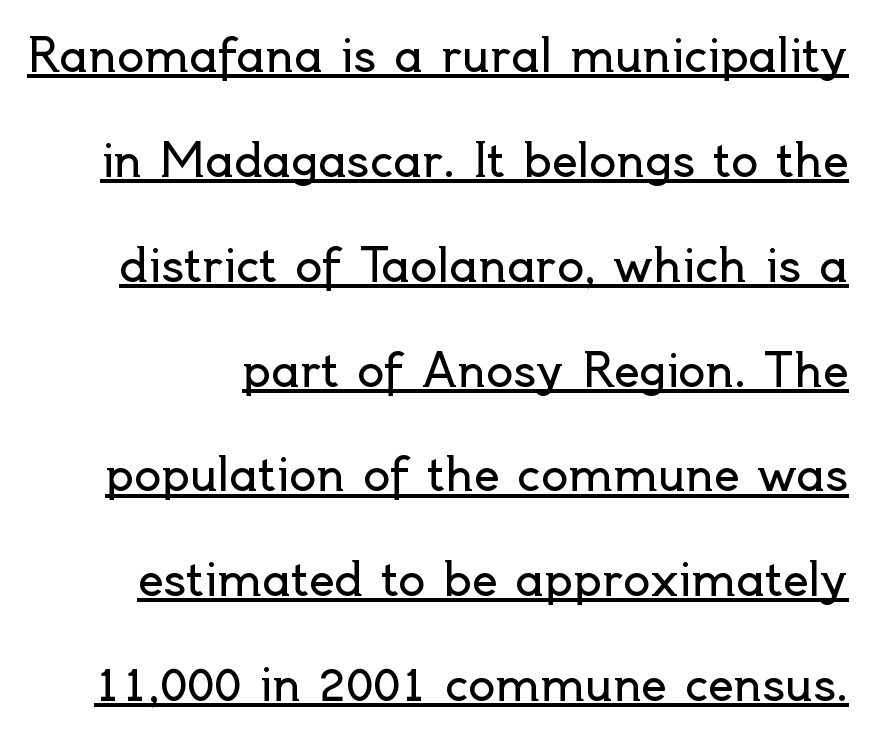
This reads as an unemphasized weight, regular at the heaviest. This sample carries an underscore along the baseline area. Short note: letters normally spaced. Do the characters align in a grid? No, the font is proportional. Style check: upright. The leading is generous, giving the passage an open texture.
